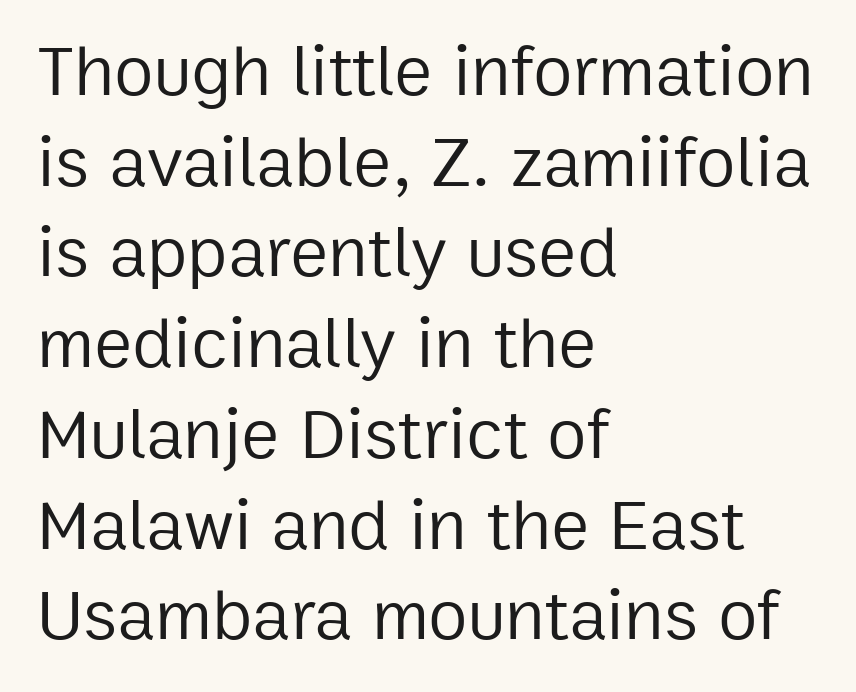
Q: Is the text bold? A: No.
Q: Is the text italic (slanted)? A: No, it is upright.
Q: Is the typeface a serif or a sans-serif typeface? A: Sans-serif.
Q: Is the text underlined? A: No.
Q: How is the paragraph aligned? A: Left-aligned.
Q: Is the spacing between letters normal or unusually wide? A: Normal.
Q: Is the spacing between lines tight, normal or loose? A: Normal.
Q: Width (condensed, normal, or wide)? A: Normal.
Q: Stroke contrast? A: Low.
Q: x-height? A: Medium.
Q: Monospaced? A: No.
